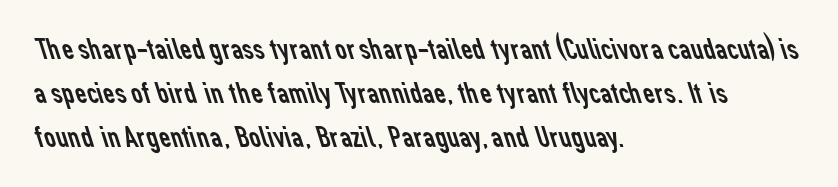
Q: Is the text bold? A: No.
Q: Is the typeface a serif or a sans-serif typeface? A: Sans-serif.
Q: Is the text underlined? A: No.
Q: How is the paragraph aligned? A: Left-aligned.
Q: Is the spacing between letters normal or unusually wide? A: Normal.
Q: Is the spacing between lines tight, normal or loose? A: Normal.
Q: Width (condensed, normal, or wide)? A: Normal.
Q: Stroke contrast? A: Low.
Q: x-height? A: Medium.
Q: Monospaced? A: No.
